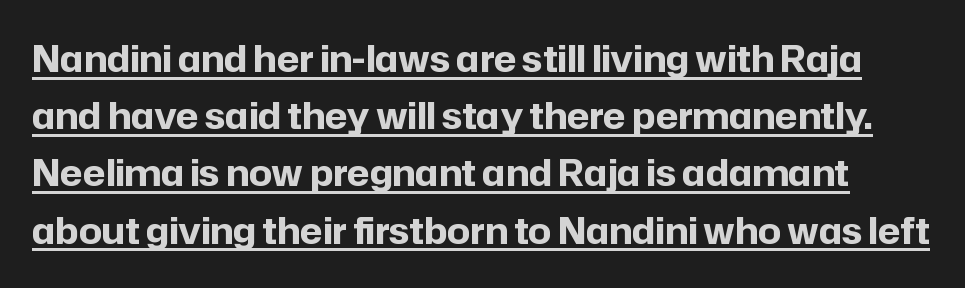
Check the space under the baseline: a stroke is drawn there. Normally led — the rows are evenly, conventionally spaced. Nope, no serifs anywhere on these letters. Do the letters lean? They stand straight. The letters sit at their default tracking, neither squeezed nor spread. A typesetter would call this proportional, since set widths differ per character.
